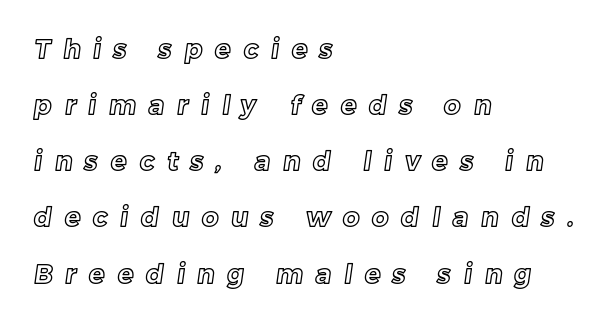
Reading down the block, your eye returns to a fixed left position each line. The tracking reads as deliberately expanded to a designer's eye. Check under the words: just untouched page. A great deal of white space separates one row of letters from the next.
